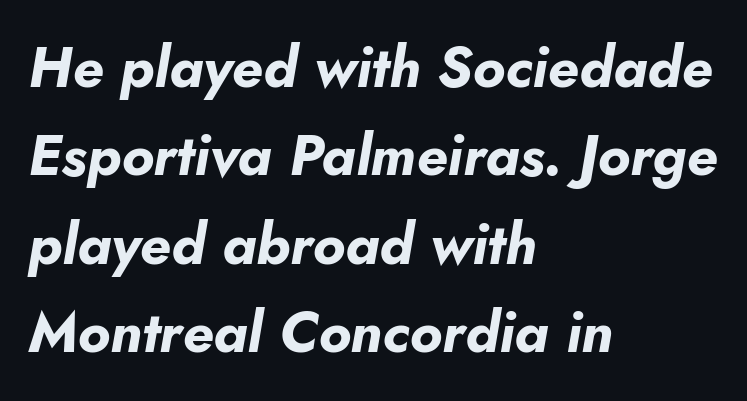
The image shows 57 px bold type, italic (leaning right); set left-aligned, normal line spacing (1.55x), normal letter spacing, not underlined; low stroke contrast and a small x-height.
